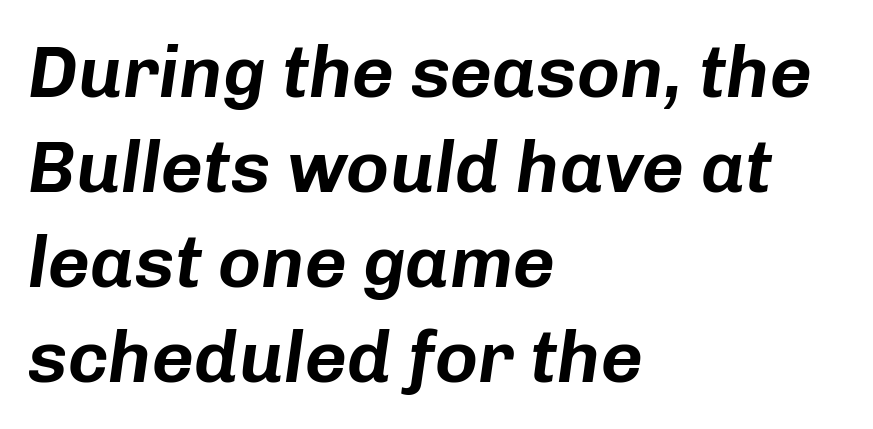
Q: Is the text italic (slanted)? A: Yes, it leans right by about 8 degrees.
Q: Is the text underlined? A: No.
Q: How is the paragraph aligned? A: Left-aligned.
Q: Is the spacing between letters normal or unusually wide? A: Normal.
Q: Is the spacing between lines tight, normal or loose? A: Normal.
Q: Width (condensed, normal, or wide)? A: Normal.
Q: Stroke contrast? A: Low.
Q: x-height? A: Medium.
Q: Monospaced? A: No.
